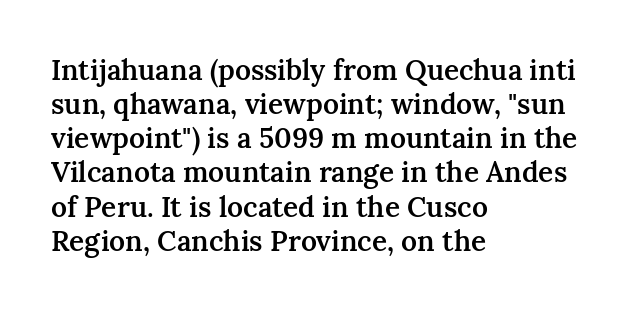
A typesetter would mark this as roman, not italic. Unlike a clean sans, this face finishes its strokes with serifs. The lines in this sample share a left origin and differ only in where they stop. The words here are not underlined. These lines are rendered in a variable-pitch font.
